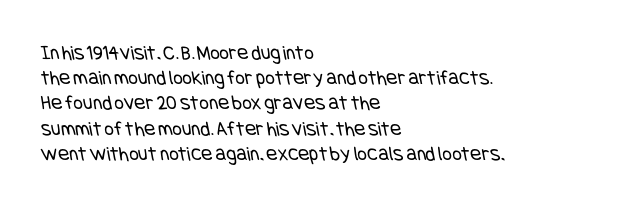
{"bold": "no", "underline": "no", "align": "left", "line_spacing_ratio": 1.2, "letter_spacing": "normal", "letter_spacing_em": 0.0, "glyph_px": 21}
